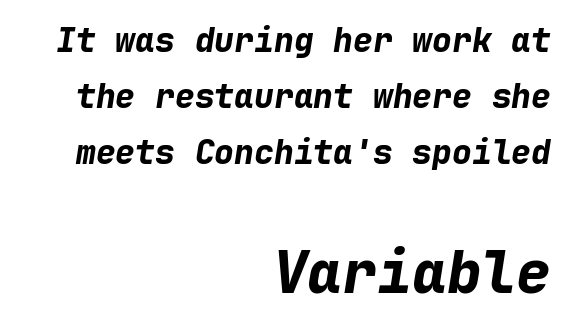
Q: Is the text bold? A: Yes.
Q: Is the text italic (slanted)? A: Yes, it leans right by about 9 degrees.
Q: Is the text underlined? A: No.
Q: How is the paragraph aligned? A: Right-aligned.
Q: Is the spacing between letters normal or unusually wide? A: Normal.
Q: Is the spacing between lines tight, normal or loose? A: Normal.
Q: Which block of text is set in a larger size, the first (top) or the second (bottom)? A: The second (bottom) one.
Q: Width (condensed, normal, or wide)? A: Normal.
Q: Stroke contrast? A: Low.
Q: x-height? A: Medium.
Q: Monospaced? A: Yes.
